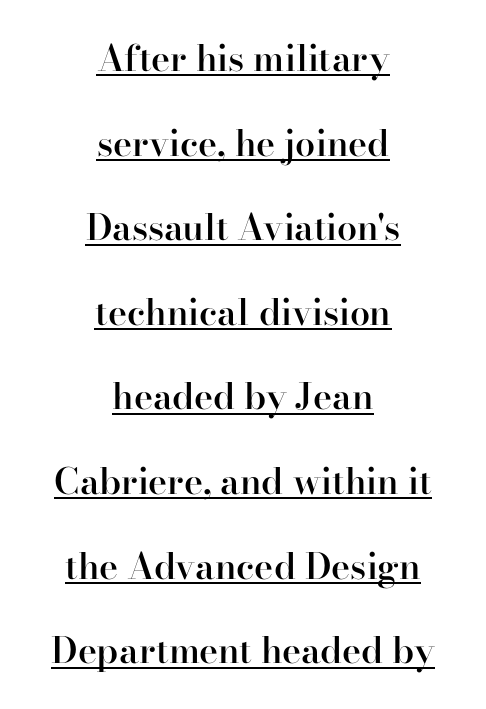
Beneath each row of characters lies a ruled line. This rendering employs a face with finishing strokes, i.e., a serif. Glyph-to-glyph distance matches everyday printed text. Typographic density is moderately raised because the face is semibold. You could not count columns in this text — the font is proportionally spaced.
